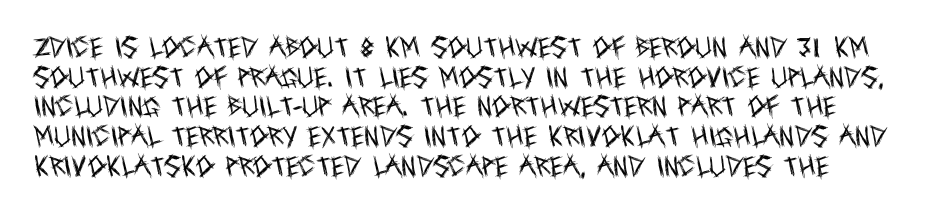
Q: Is the text bold? A: No.
Q: Is the text italic (slanted)? A: No, it is upright.
Q: Is the text underlined? A: No.
Q: Is the spacing between letters normal or unusually wide? A: Normal.
Q: Is the spacing between lines tight, normal or loose? A: Normal.
